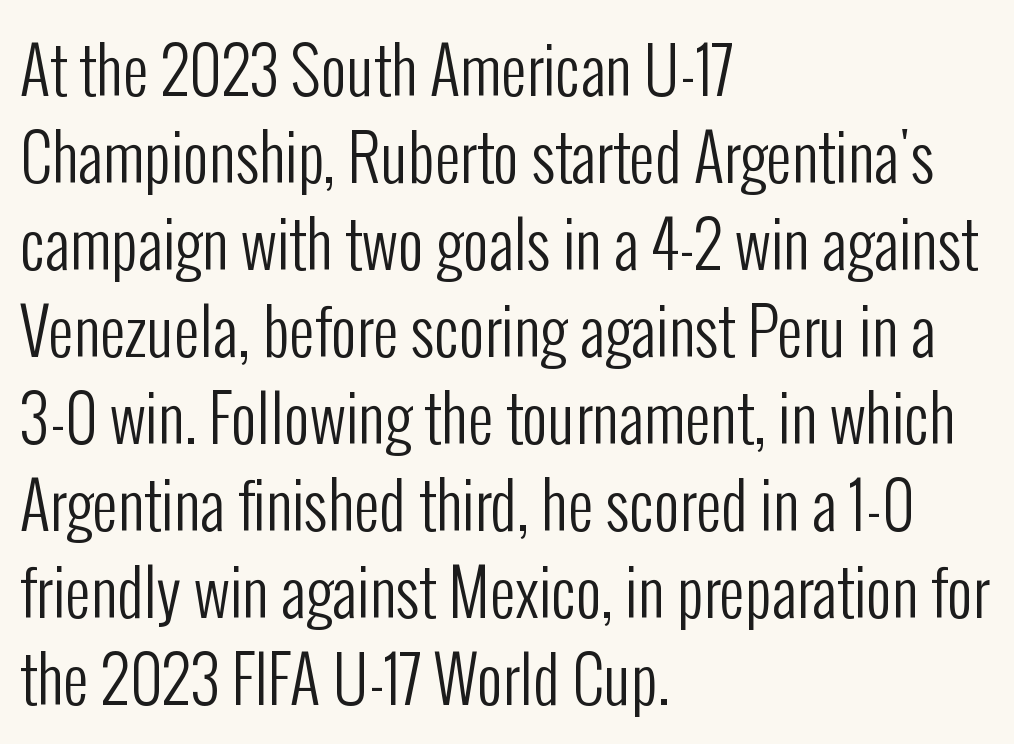
The image shows 63 px regular-weight, condensed sans-serif type, upright; set left-aligned, normal line spacing (1.38x), normal letter spacing, not underlined; low stroke contrast and a medium x-height.
